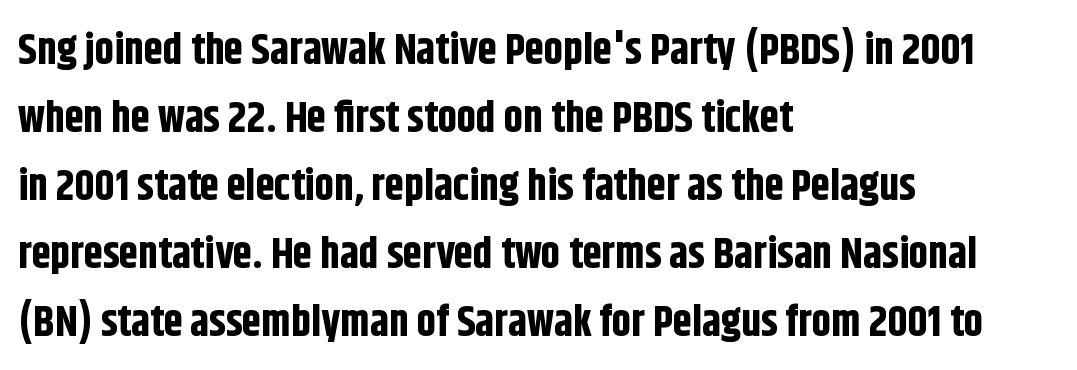
{"serif": "no", "italic": "no", "bold": "yes", "weight": "bold", "width": "condensed", "stroke_contrast": "low", "x_height": "large", "monospaced": "no", "underline": "no", "align": "left", "line_spacing": "normal", "line_spacing_ratio": 1.58, "letter_spacing": "normal", "letter_spacing_em": 0.0, "glyph_px": 43}
